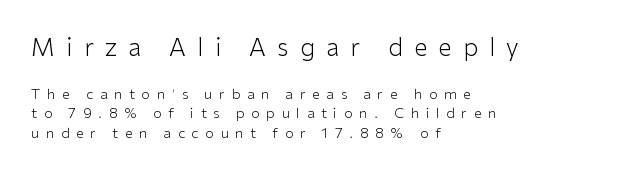
The image shows 24 px text type, upright; set left-aligned, normal line spacing (1.4x), unusually wide letter spacing (+0.48 em), not underlined; the first (top) block is 1.71x larger.
